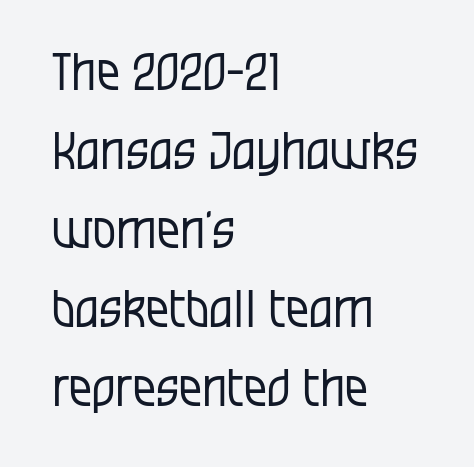
The image shows 52 px regular-weight, condensed sans-serif type, upright; set left-aligned, normal line spacing (1.52x), normal letter spacing, not underlined; low stroke contrast and a large x-height.
